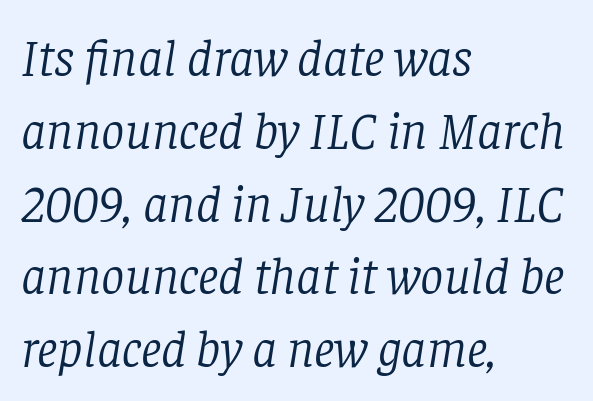
Q: Is the text bold? A: No.
Q: Is the text italic (slanted)? A: Yes, it leans right by about 8 degrees.
Q: Is the typeface a serif or a sans-serif typeface? A: Serif.
Q: Is the text underlined? A: No.
Q: How is the paragraph aligned? A: Left-aligned.
Q: Is the spacing between letters normal or unusually wide? A: Normal.
Q: Is the spacing between lines tight, normal or loose? A: Normal.
Q: Width (condensed, normal, or wide)? A: Normal.
Q: Stroke contrast? A: Low.
Q: x-height? A: Large.
Q: Monospaced? A: No.
